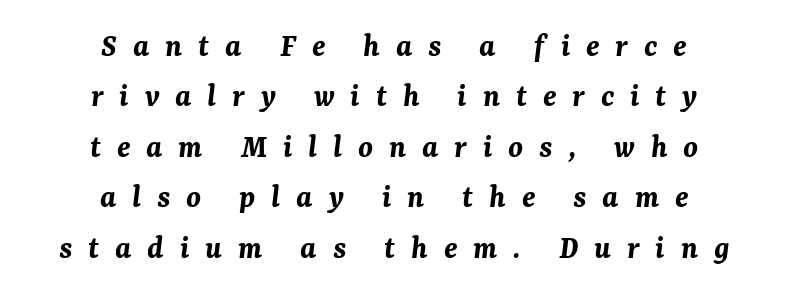
Q: Is the text bold? A: Yes.
Q: Is the text italic (slanted)? A: Yes, it leans right by about 7 degrees.
Q: Is the text underlined? A: No.
Q: How is the paragraph aligned? A: Centered.
Q: Is the spacing between letters normal or unusually wide? A: Unusually wide.
Q: Is the spacing between lines tight, normal or loose? A: Normal.
Q: Width (condensed, normal, or wide)? A: Normal.
Q: Stroke contrast? A: Medium.
Q: x-height? A: Medium.
Q: Monospaced? A: No.
